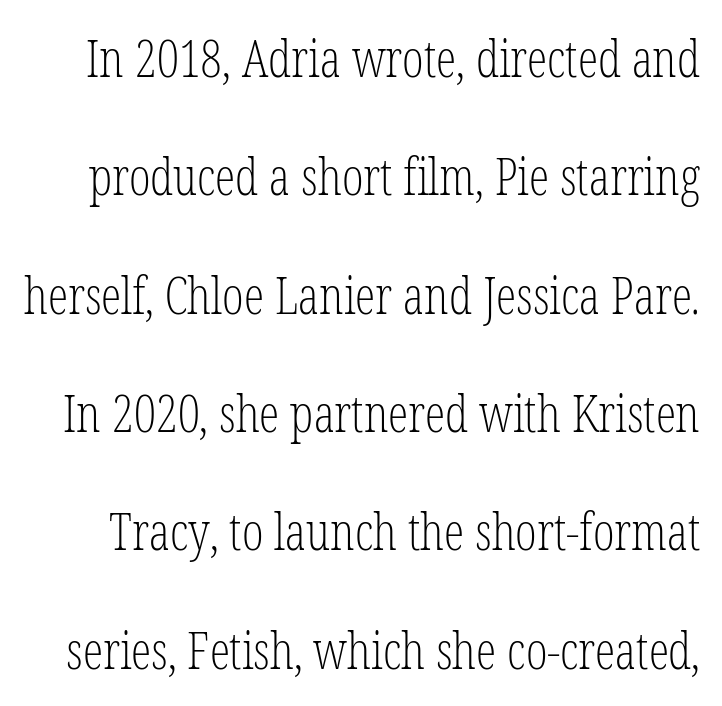
{"serif": "yes", "italic": "no", "bold": "no", "weight": "light", "width": "condensed", "stroke_contrast": "low", "x_height": "medium", "monospaced": "no", "underline": "no", "line_spacing": "loose", "line_spacing_ratio": 2.32, "letter_spacing": "normal", "letter_spacing_em": 0.0, "glyph_px": 51}
